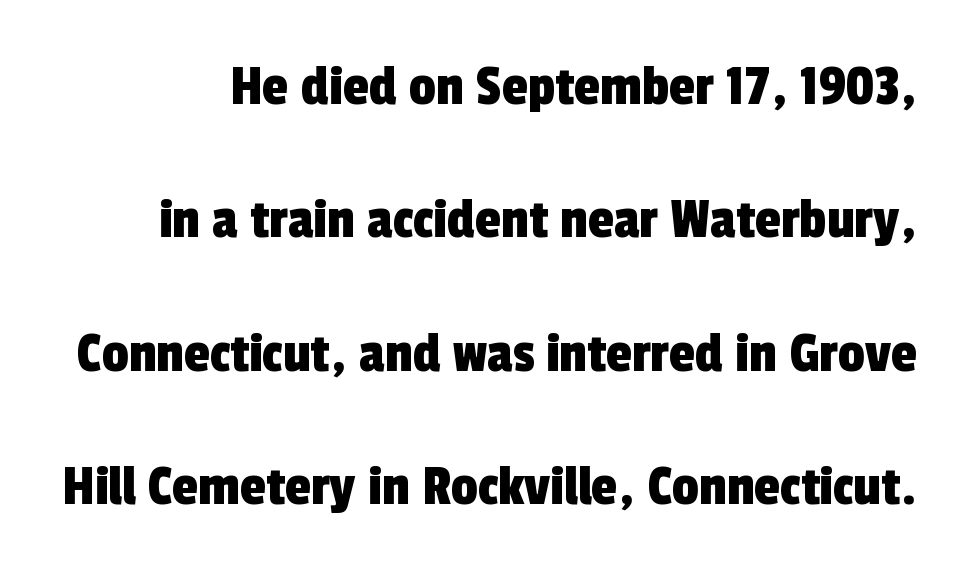
Q: Is the typeface a serif or a sans-serif typeface? A: Sans-serif.
Q: Is the text underlined? A: No.
Q: Is the spacing between letters normal or unusually wide? A: Normal.
Q: Is the spacing between lines tight, normal or loose? A: Loose.
Q: Width (condensed, normal, or wide)? A: Condensed.
Q: x-height? A: Medium.
Q: Monospaced? A: No.
